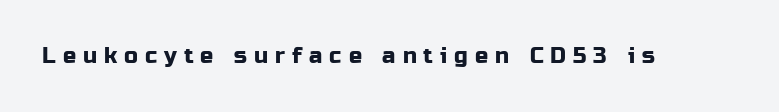
{"italic": "no", "underline": "no", "letter_spacing": "wide", "letter_spacing_em": 0.32, "glyph_px": 22}
